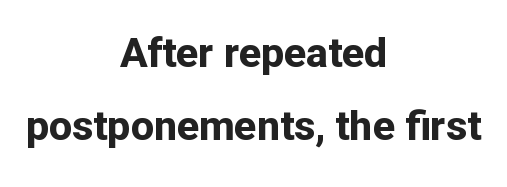
The image shows 41 px bold sans-serif type, upright; set centered, line spacing 1.77x, normal letter spacing, not underlined; low stroke contrast and a medium x-height.
